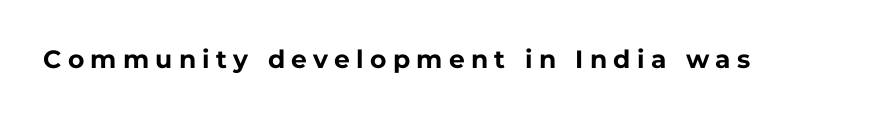
There is plenty of visible air inserted between adjacent glyphs. When letters stand straight like this, we call the style roman or upright. Letters rest on an invisible, unmarked baseline. Compared with an ordinary text face, these strokes are far heavier — a full bold.
